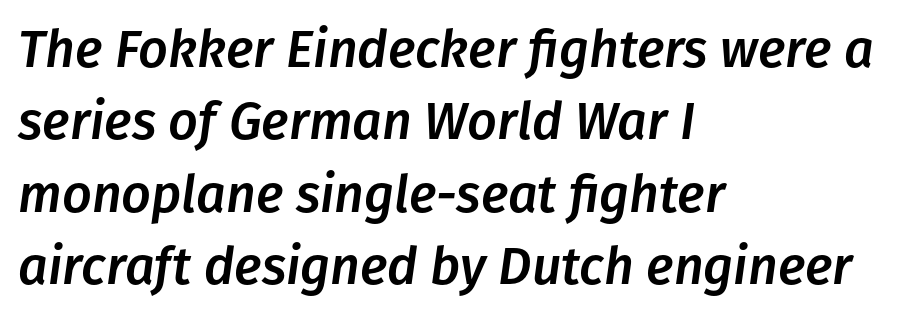
{"italic": "yes", "lean": "right", "slant_degrees": 8, "width": "normal", "stroke_contrast": "low", "x_height": "medium", "monospaced": "no", "underline": "no", "align": "left", "line_spacing": "normal", "line_spacing_ratio": 1.39, "letter_spacing": "normal", "letter_spacing_em": 0.0, "glyph_px": 52}
